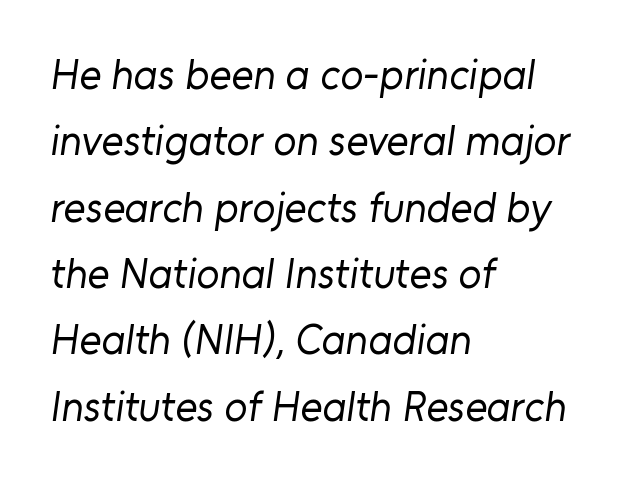
The image shows 42 px regular-weight sans-serif type; set left-aligned, normal line spacing (1.58x), normal letter spacing, not underlined; low stroke contrast and a medium x-height.
